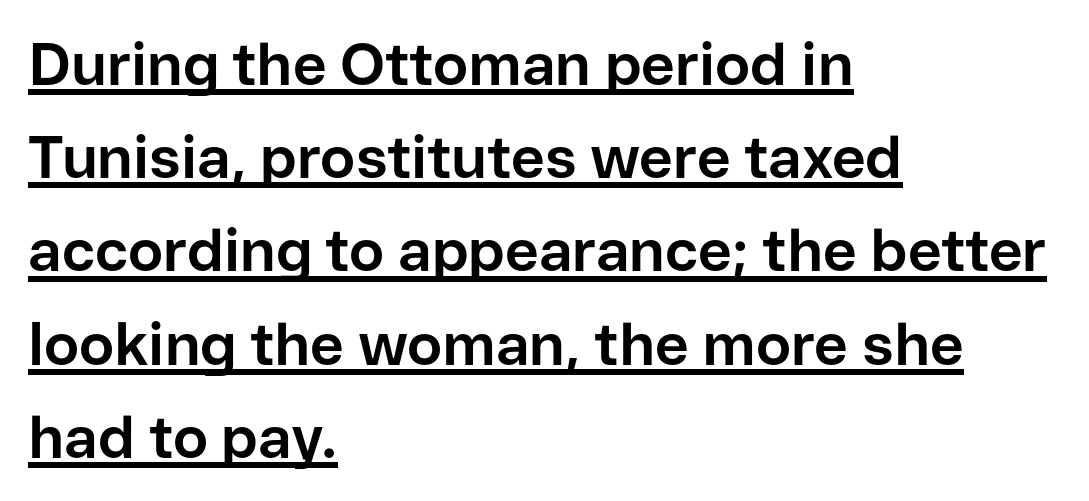
The image shows 59 px bold sans-serif type, upright; set left-aligned, normal line spacing (1.58x), normal letter spacing, underlined; low stroke contrast and a medium x-height.
